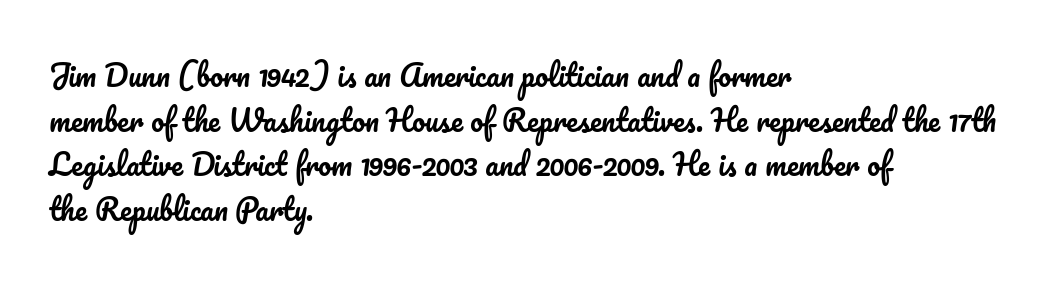
{"width": "normal", "stroke_contrast": "low", "x_height": "small", "monospaced": "no", "underline": "no", "align": "left", "line_spacing": "normal", "line_spacing_ratio": 1.54, "letter_spacing": "normal", "letter_spacing_em": 0.0, "glyph_px": 29}
